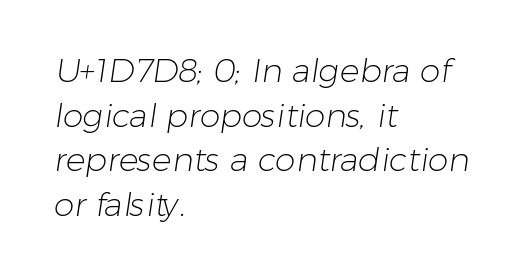
{"serif": "no", "bold": "no", "weight": "light", "width": "normal", "stroke_contrast": "low", "x_height": "medium", "monospaced": "no", "underline": "no", "align": "left", "line_spacing": "normal", "line_spacing_ratio": 1.35, "letter_spacing": "normal", "letter_spacing_em": 0.0, "glyph_px": 33}
